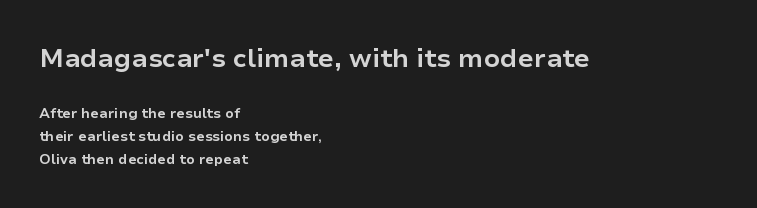
The image shows 26 px bold type, upright; set left-aligned, normal line spacing (1.65x), normal letter spacing, not underlined; the first (top) block is 1.86x larger.
